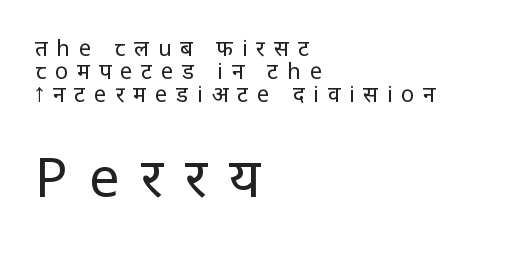
Is the letter spacing exaggerated? Yes — the characters are pushed far apart. Teacher's note: observe the even left margin — that is flush-left alignment. Stems and bowls with no extra thickness — not bold. Line spacing here is tight. The passage shown is typed in a proportional face where columns would drift.
